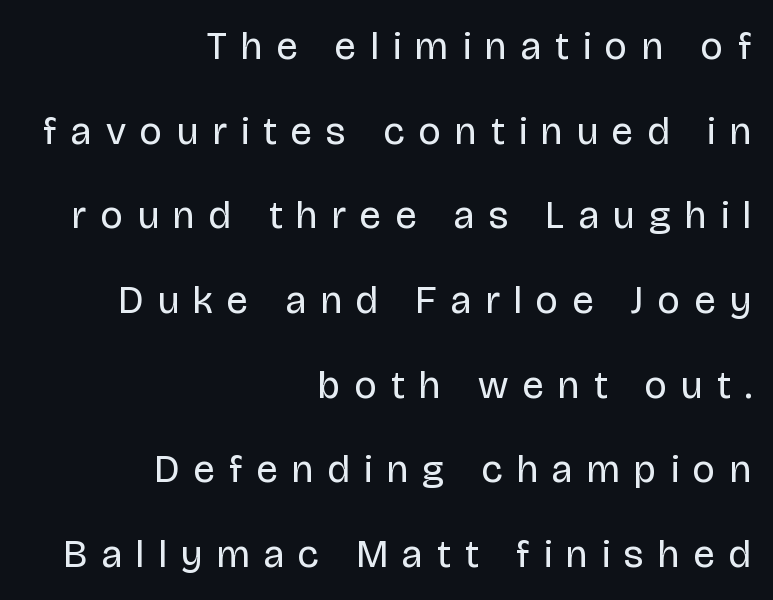
{"serif": "no", "italic": "no", "bold": "no", "weight": "regular", "width": "normal", "stroke_contrast": "low", "x_height": "large", "monospaced": "no", "underline": "no", "align": "right", "line_spacing": "loose", "line_spacing_ratio": 2.17, "letter_spacing": "wide", "letter_spacing_em": 0.37, "glyph_px": 39}
